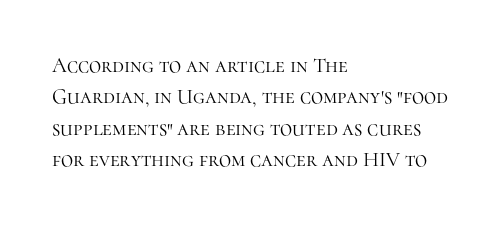
{"italic": "no", "bold": "no", "underline": "no", "align": "left", "line_spacing": "normal", "line_spacing_ratio": 1.49, "letter_spacing": "normal", "letter_spacing_em": 0.0, "glyph_px": 21}
